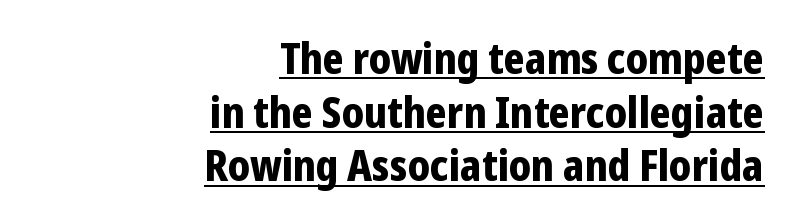
Reading down the column, the eye jumps a familiar distance to each next line. The glyphs in this specimen are sans serif. Looks like regular typesetting: each glyph gets only the width it needs. Does the copy run flush right? Yes — the right margin is perfectly even. Does a line run under the words? Yes, clearly. Posture: straight, roman, zero tilt.
